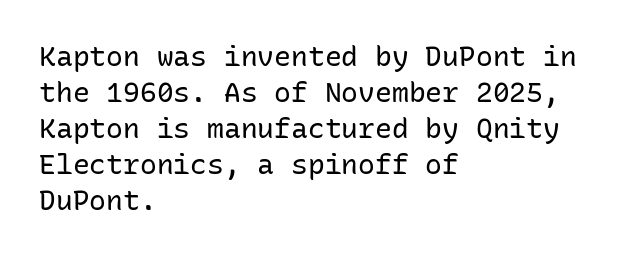
Q: Is the text bold? A: No.
Q: Is the text italic (slanted)? A: No, it is upright.
Q: Is the typeface a serif or a sans-serif typeface? A: Sans-serif.
Q: Is the text underlined? A: No.
Q: How is the paragraph aligned? A: Left-aligned.
Q: Is the spacing between letters normal or unusually wide? A: Normal.
Q: Is the spacing between lines tight, normal or loose? A: Normal.
Q: Width (condensed, normal, or wide)? A: Normal.
Q: Stroke contrast? A: Low.
Q: x-height? A: Medium.
Q: Monospaced? A: Yes.
